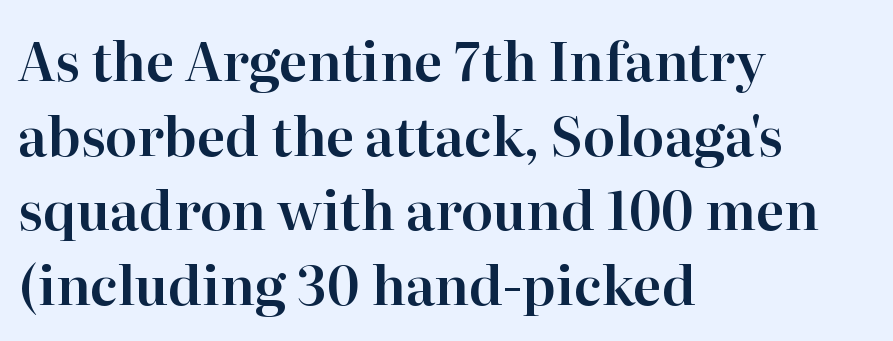
The image shows 53 px serif type, upright; set left-aligned, normal line spacing (1.41x), normal letter spacing, not underlined; high stroke contrast and a medium x-height.
